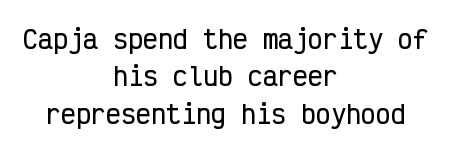
Characters follow at the spacing the type designer built in. Centered paragraph, ragged on both sides. Does the leading feel generous? No, just average. Do the letters lean? They stand straight. Words float on clear page, feet unadorned.
